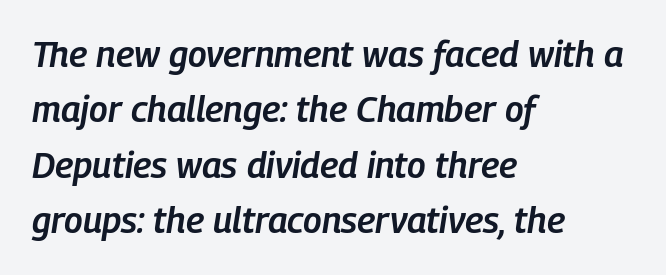
The image shows 36 px semibold, condensed type, italic (leaning right); set left-aligned, normal line spacing (1.54x), normal letter spacing, not underlined; low stroke contrast and a medium x-height.
